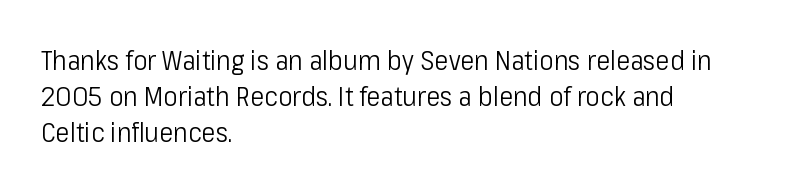
Q: Is the text bold? A: No.
Q: Is the text italic (slanted)? A: No, it is upright.
Q: Is the text underlined? A: No.
Q: How is the paragraph aligned? A: Left-aligned.
Q: Is the spacing between letters normal or unusually wide? A: Normal.
Q: Is the spacing between lines tight, normal or loose? A: Normal.
